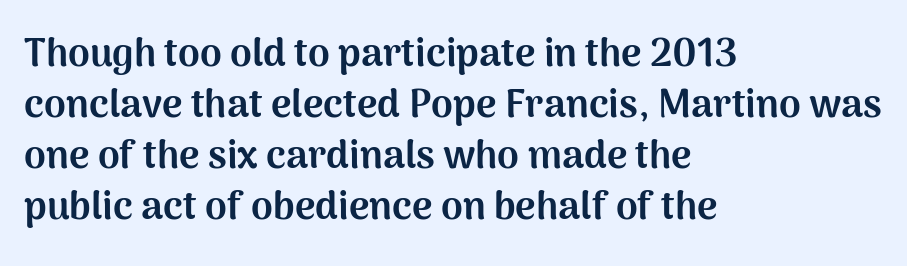
Line beginnings align vertically; line endings do not. Heavy-handed strokes throughout: this text is bold. Baseline-to-baseline distance is the conventional proportion of letter height. A typesetter would call this proportional, since set widths differ per character. Tracking here is standard; glyphs follow each other at the usual distance.
